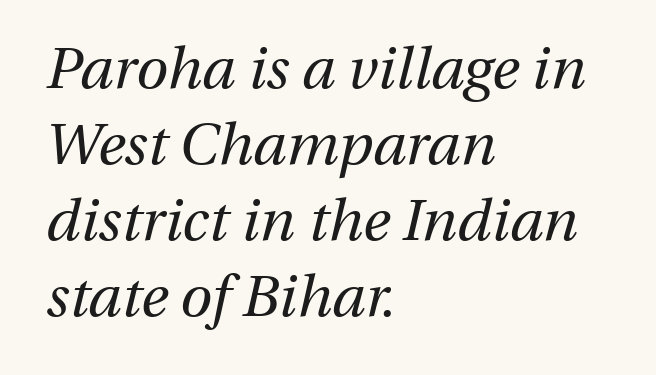
The image shows 58 px regular-weight type, italic (leaning right); set left-aligned, normal line spacing (1.31x), normal letter spacing, not underlined; medium stroke contrast and a medium x-height.
